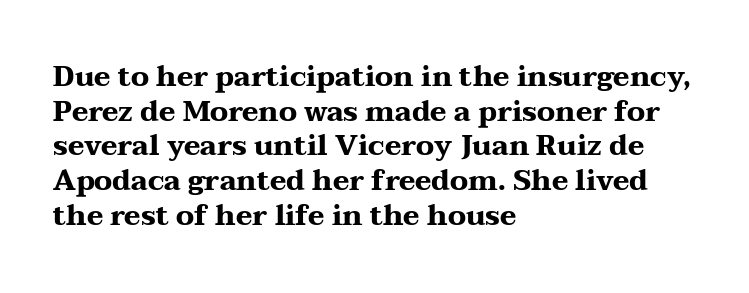
Spacing verdict: proportional, widths tailored to each character. This sample is left-justified, so line endings fall wherever the words run out. Inter-character spacing is left at the font's built-in metrics. Style check: upright. This is serif lettering, the kind often seen in printed books. Type without underlining.
